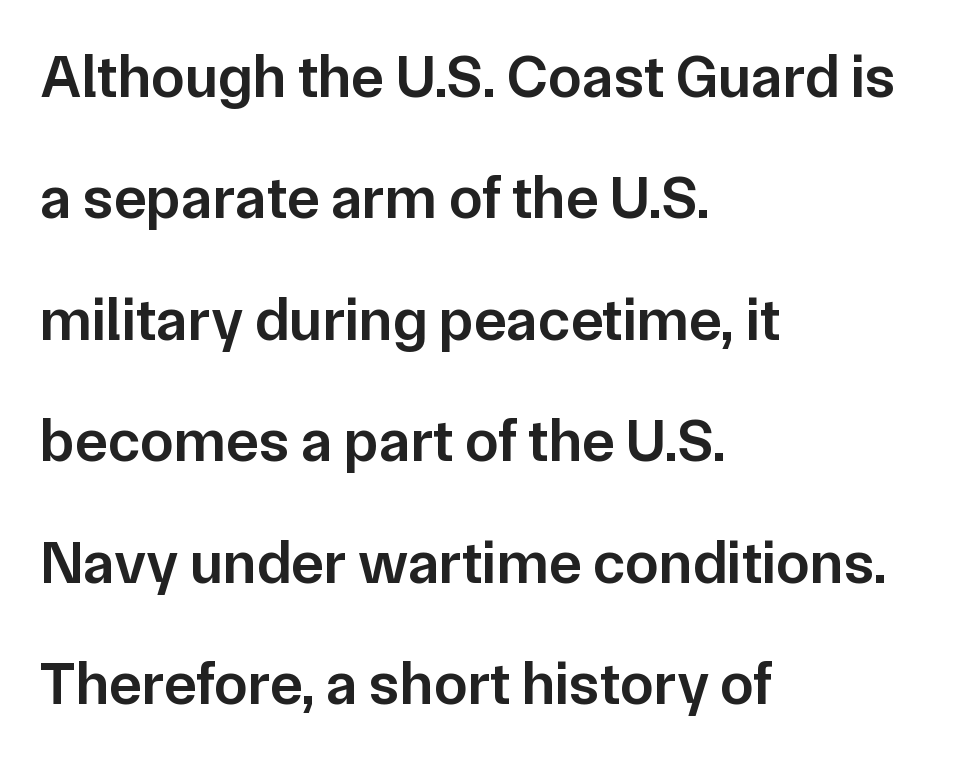
The image shows 61 px semibold sans-serif type, upright; set left-aligned, loose line spacing (1.99x), normal letter spacing, not underlined; low stroke contrast and a medium x-height.
